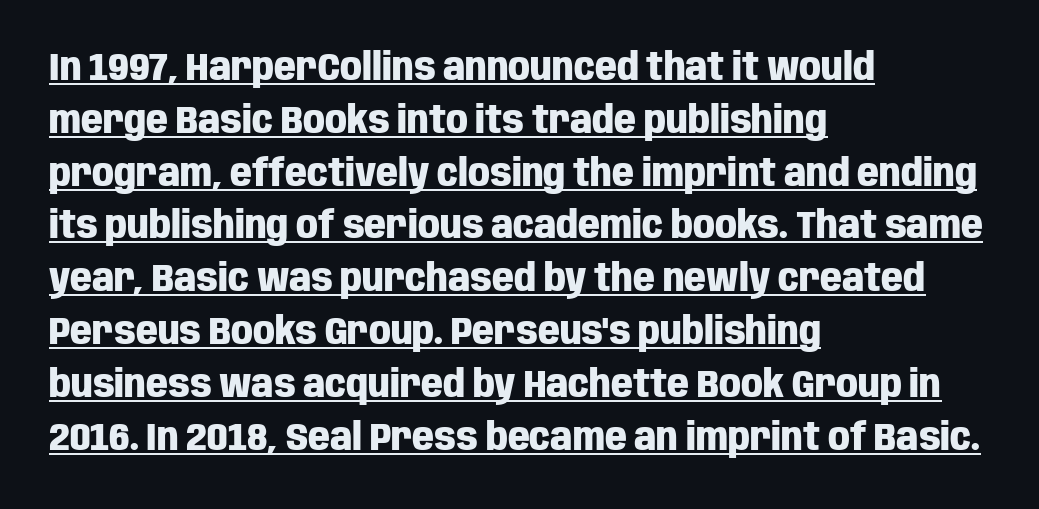
Q: Is the text bold? A: Yes.
Q: Is the text italic (slanted)? A: No, it is upright.
Q: Is the typeface a serif or a sans-serif typeface? A: Sans-serif.
Q: Is the text underlined? A: Yes.
Q: How is the paragraph aligned? A: Left-aligned.
Q: Is the spacing between letters normal or unusually wide? A: Normal.
Q: Is the spacing between lines tight, normal or loose? A: Normal.
Q: Width (condensed, normal, or wide)? A: Condensed.
Q: Stroke contrast? A: Low.
Q: x-height? A: Large.
Q: Monospaced? A: No.
